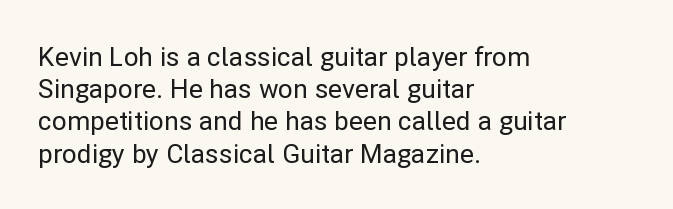
You could call the tracking neutral — neither tight nor loose. Posture: upright roman. Which margin do the lines hug? The left one — the right edge is uneven. Decoration check: the copy has no underline.
